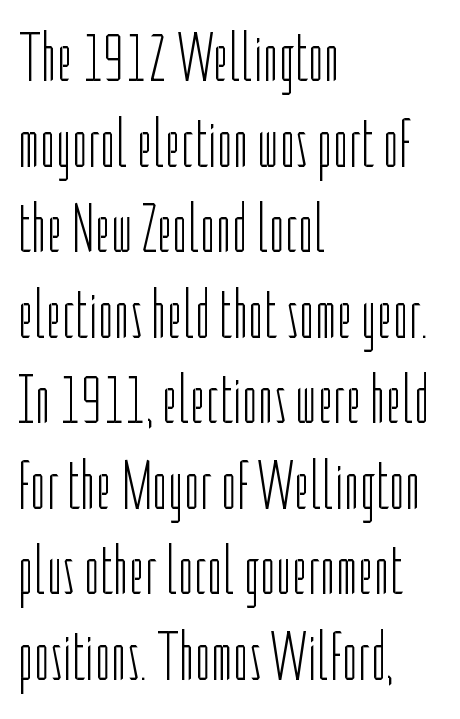
{"serif": "no", "italic": "no", "bold": "no", "weight": "light", "width": "condensed", "stroke_contrast": "low", "x_height": "medium", "monospaced": "no", "underline": "no", "align": "left", "line_spacing_ratio": 1.24, "letter_spacing": "normal", "letter_spacing_em": 0.0, "glyph_px": 69}
